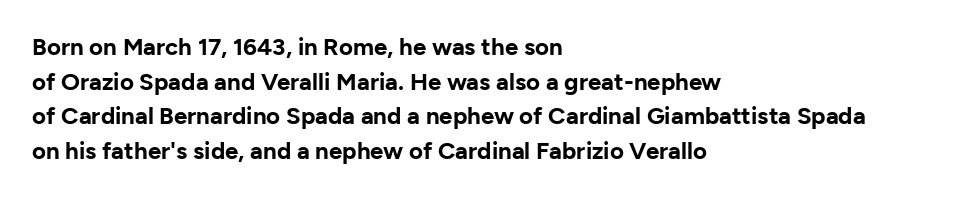
The image shows 24 px bold type, upright; set left-aligned, normal line spacing (1.44x), normal letter spacing, not underlined.
